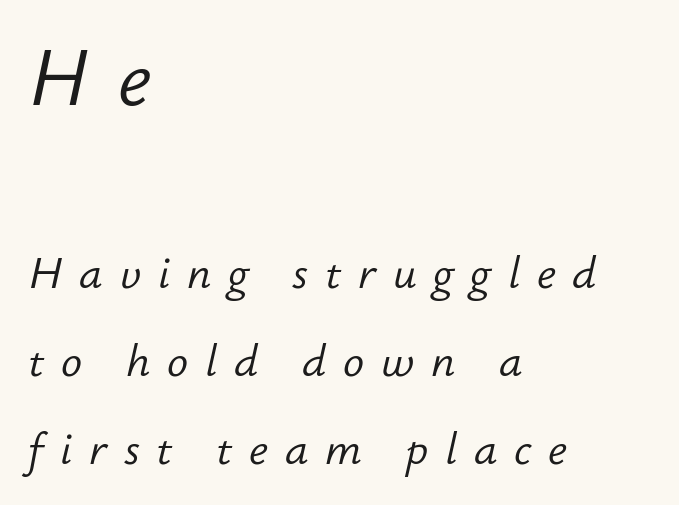
Q: Is the text bold? A: No.
Q: Is the text italic (slanted)? A: Yes, it leans right by about 12 degrees.
Q: Is the text underlined? A: No.
Q: How is the paragraph aligned? A: Left-aligned.
Q: Is the spacing between letters normal or unusually wide? A: Unusually wide.
Q: Is the spacing between lines tight, normal or loose? A: Loose.
Q: Which block of text is set in a larger size, the first (top) or the second (bottom)? A: The first (top) one.
Q: Width (condensed, normal, or wide)? A: Normal.
Q: Stroke contrast? A: Low.
Q: x-height? A: Small.
Q: Monospaced? A: No.
